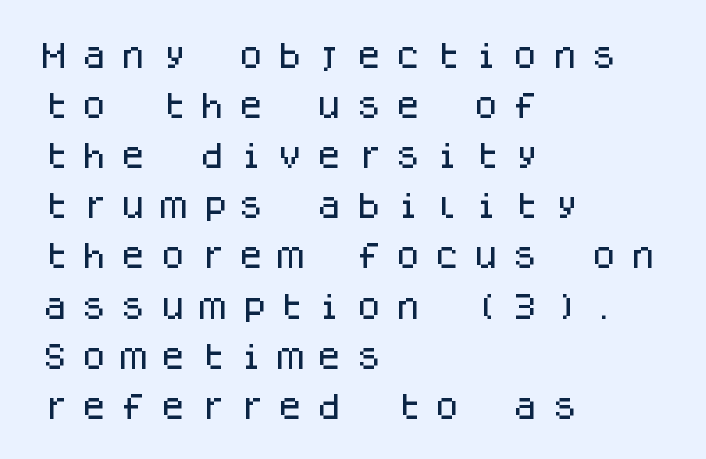
Is this a fixed-width face? Yes — each glyph sits in an identical cell. Underlining? Definitely not there. How are the letters spaced? Widely, with obvious added tracking. Regarding serifs, this sample does without them. Line starts are locked; line ends wander.
